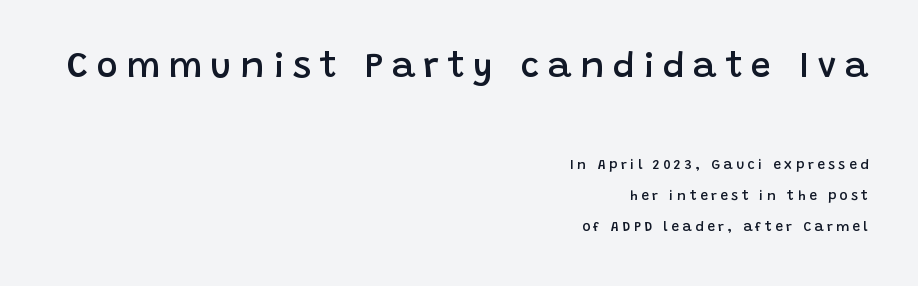
Q: Is the text bold? A: Semi-bold.
Q: Is the text italic (slanted)? A: No, it is upright.
Q: Is the typeface a serif or a sans-serif typeface? A: Sans-serif.
Q: Is the text underlined? A: No.
Q: How is the paragraph aligned? A: Right-aligned.
Q: Is the spacing between letters normal or unusually wide? A: Unusually wide.
Q: Is the spacing between lines tight, normal or loose? A: Loose.
Q: Which block of text is set in a larger size, the first (top) or the second (bottom)? A: The first (top) one.
Q: Width (condensed, normal, or wide)? A: Normal.
Q: Stroke contrast? A: Low.
Q: x-height? A: Large.
Q: Monospaced? A: No.
